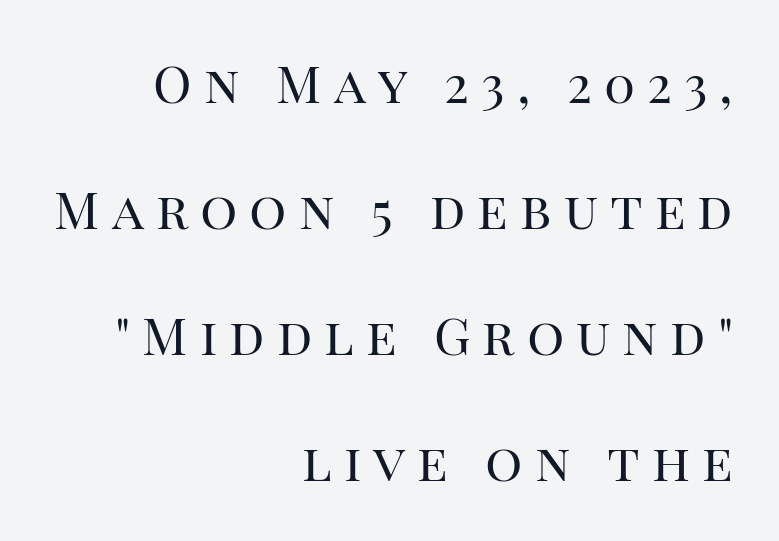
Q: Is the text bold? A: No.
Q: Is the text italic (slanted)? A: No, it is upright.
Q: Is the typeface a serif or a sans-serif typeface? A: Serif.
Q: Is the text underlined? A: No.
Q: How is the paragraph aligned? A: Right-aligned.
Q: Is the spacing between letters normal or unusually wide? A: Unusually wide.
Q: Is the spacing between lines tight, normal or loose? A: Loose.
Q: Width (condensed, normal, or wide)? A: Normal.
Q: Stroke contrast? A: High.
Q: x-height? A: Large.
Q: Monospaced? A: No.
